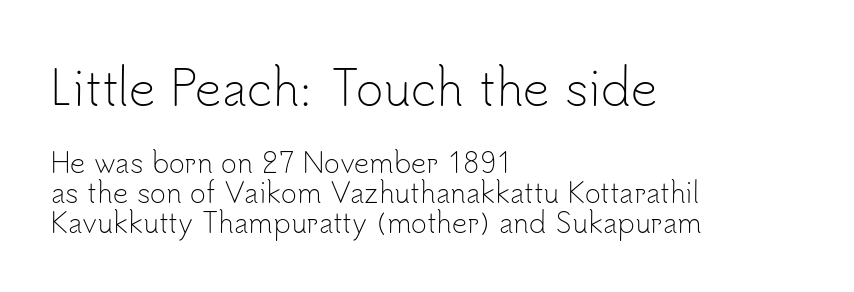
Q: Is the text bold? A: No.
Q: Is the text italic (slanted)? A: No, it is upright.
Q: Is the typeface a serif or a sans-serif typeface? A: Sans-serif.
Q: Is the text underlined? A: No.
Q: How is the paragraph aligned? A: Left-aligned.
Q: Is the spacing between letters normal or unusually wide? A: Normal.
Q: Is the spacing between lines tight, normal or loose? A: Tight.
Q: Which block of text is set in a larger size, the first (top) or the second (bottom)? A: The first (top) one.
Q: Width (condensed, normal, or wide)? A: Normal.
Q: Stroke contrast? A: Low.
Q: x-height? A: Small.
Q: Monospaced? A: No.
